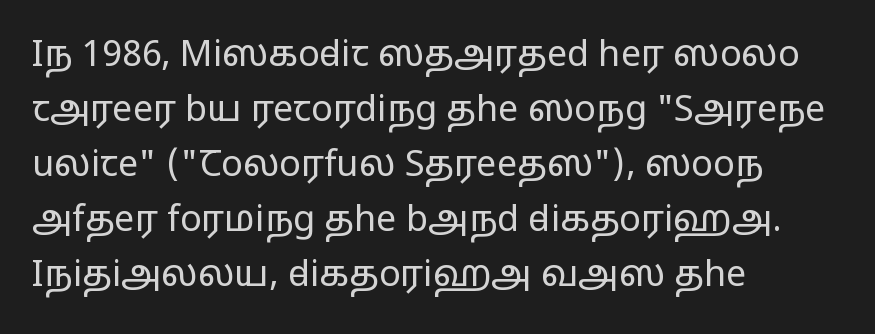
The specimen omits any rule beneath the text block's lines. Tall strokes in this sample are plumb rather than angled. Character widths vary here, with narrow letters taking less room than wide ones. This rendering leaves character spacing at its baseline value. The block of text has a typical density, with ordinary space between rows. The text block is weighted toward the left margin, trailing off unevenly rightward.
